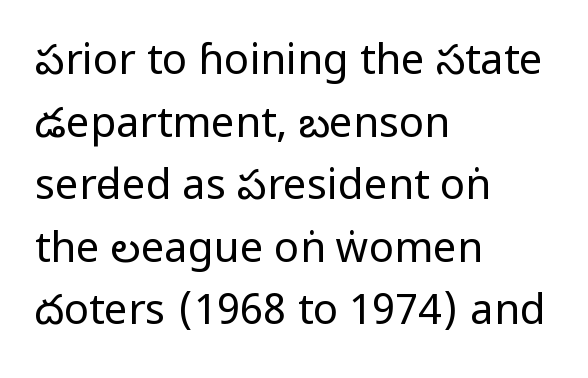
Varying glyph widths throughout — classic text-font behaviour. The type sits square on the baseline with zero lean. The strokes are not fattened; the text isn't bold. There is no visible air inserted between adjacent glyphs.
